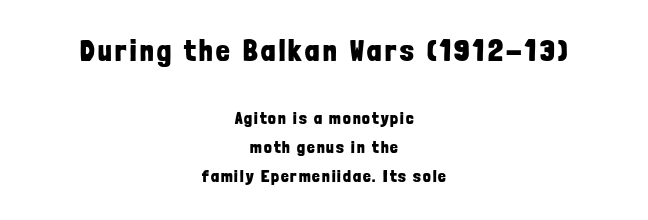
Unmarked baselines from the first word to the last. Regarding serifs, this sample does without them. Unlike italic type, these characters show no tilt at all. Is this a fixed-width face? No — the glyphs have proportional, varying widths. This layout puts the oversized block above and the modest block below. Does the weight exceed regular? Yes, all the way to bold.
